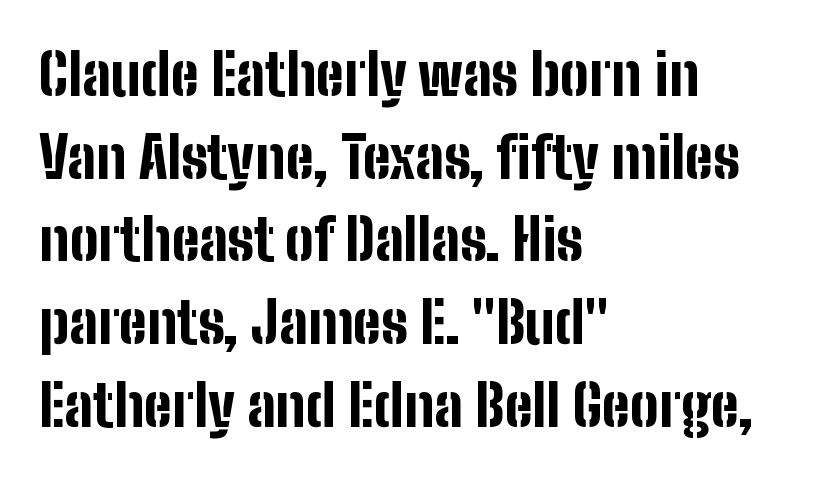
Q: Is the text bold? A: Yes.
Q: Is the text italic (slanted)? A: No, it is upright.
Q: Is the typeface a serif or a sans-serif typeface? A: Sans-serif.
Q: Is the text underlined? A: No.
Q: How is the paragraph aligned? A: Left-aligned.
Q: Is the spacing between letters normal or unusually wide? A: Normal.
Q: Is the spacing between lines tight, normal or loose? A: Normal.
Q: Width (condensed, normal, or wide)? A: Condensed.
Q: Stroke contrast? A: Low.
Q: x-height? A: Medium.
Q: Monospaced? A: No.
